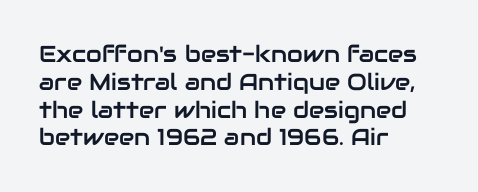
Here the glyphs are tracked normally, forming tight word shapes. The specimen omits any rule beneath the text block's lines. Vertical strokes here are truly vertical. The lines in this sample share a left origin and differ only in where they stop.
